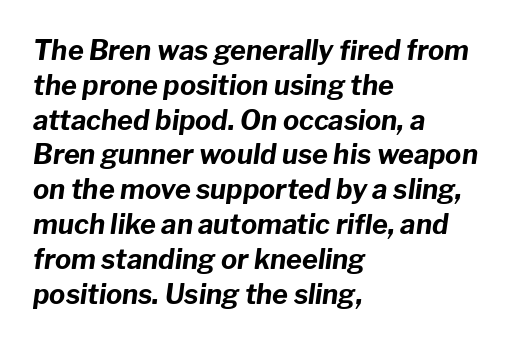
Q: Is the text bold? A: Yes.
Q: Is the text italic (slanted)? A: Yes, it leans right by about 8 degrees.
Q: Is the text underlined? A: No.
Q: How is the paragraph aligned? A: Left-aligned.
Q: Is the spacing between letters normal or unusually wide? A: Normal.
Q: Is the spacing between lines tight, normal or loose? A: Normal.
